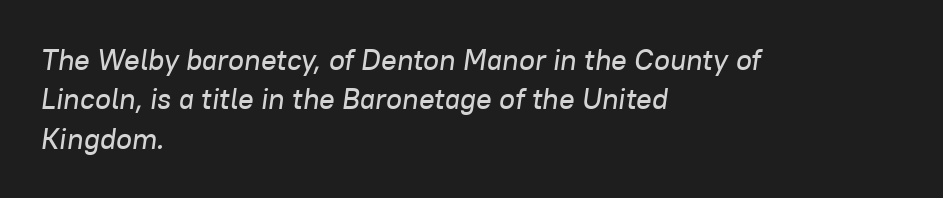
The image shows 29 px text type, italic (leaning right); set left-aligned, normal line spacing (1.36x), normal letter spacing, not underlined; low stroke contrast and a medium x-height.
